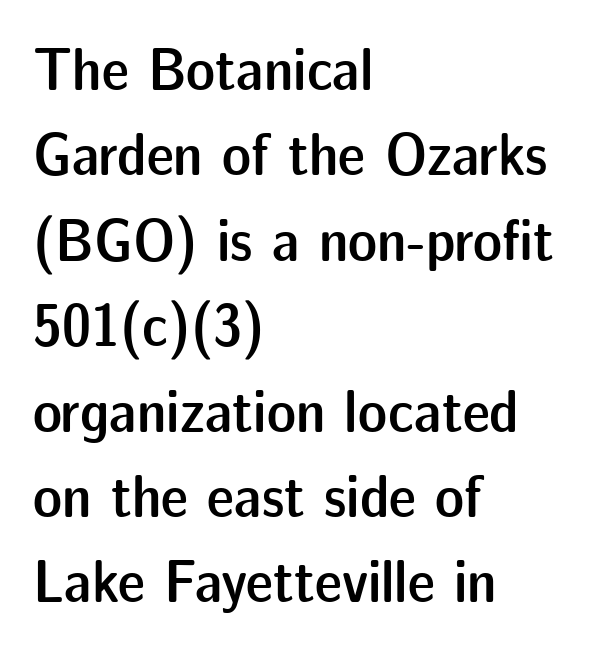
{"serif": "no", "italic": "no", "bold": "semi", "weight": "semibold", "width": "normal", "stroke_contrast": "low", "x_height": "medium", "monospaced": "no", "underline": "no", "align": "left", "line_spacing": "normal", "line_spacing_ratio": 1.4, "letter_spacing": "normal", "letter_spacing_em": 0.0, "glyph_px": 61}
